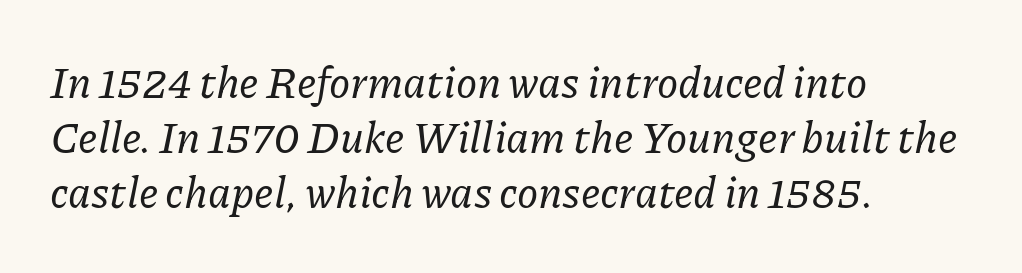
The image shows 43 px serif type, italic (leaning right); set left-aligned, normal line spacing (1.28x), normal letter spacing, not underlined; low stroke contrast and a medium x-height.
